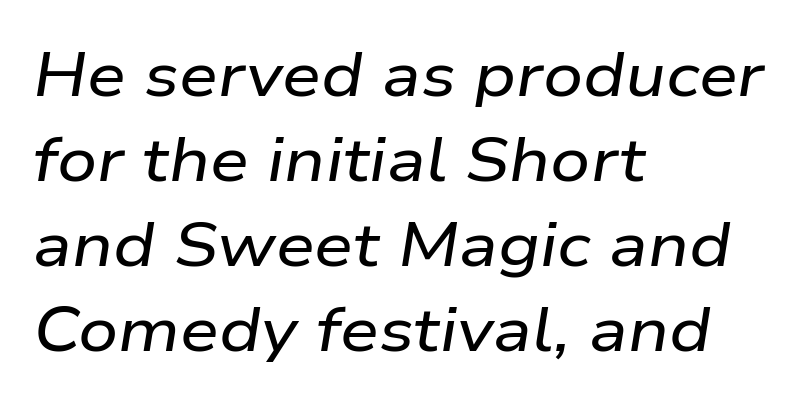
Yep, that's italic — everything's leaning. Note the varied advance widths — an 'i' is clearly narrower than an 'm'. The designer left line spacing at the default. Clear beneath every line of the passage. In terms of letterspacing, this is plain default setting.
